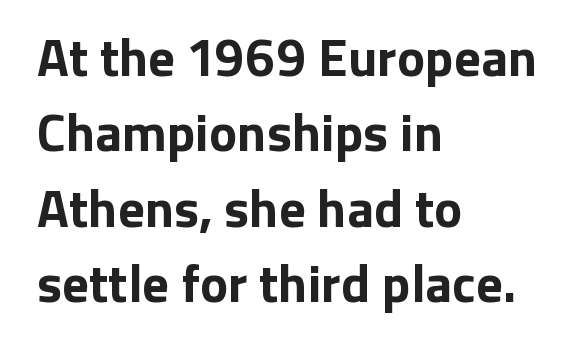
Does the leading feel generous? No, just average. Rule under the text: the space is simply empty. The letters advance in unequal steps, a hallmark of proportional type. You can tell it's not italic because the verticals are truly vertical. Examine the stroke ends and you'll find no serifs.
